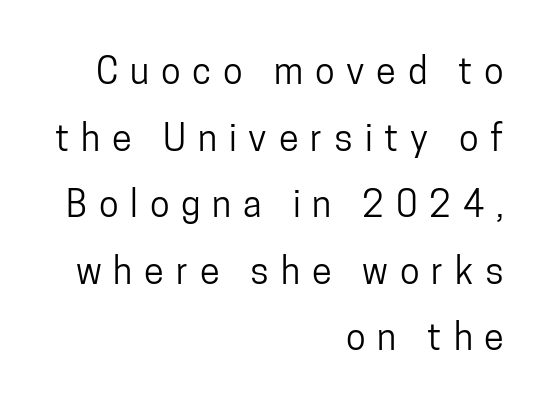
The image shows 36 px condensed sans-serif type, upright; set right-aligned, line spacing 1.85x, unusually wide letter spacing (+0.33 em), not underlined; low stroke contrast and a medium x-height.
